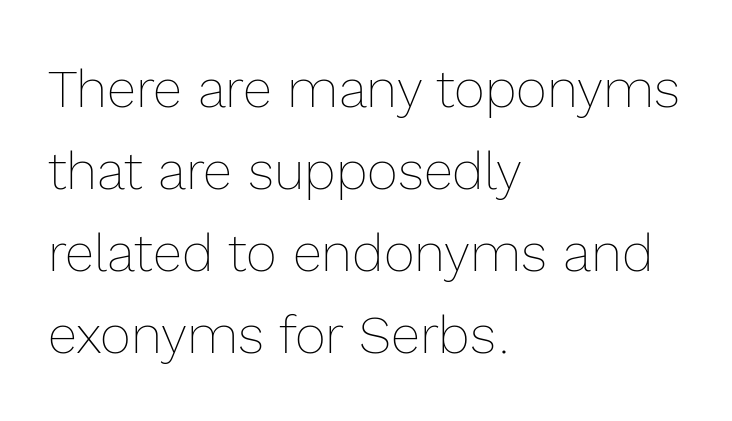
{"italic": "no", "bold": "no", "weight": "thin", "width": "normal", "x_height": "medium", "monospaced": "no", "underline": "no", "align": "left", "line_spacing": "normal", "line_spacing_ratio": 1.55, "letter_spacing": "normal", "letter_spacing_em": 0.0, "glyph_px": 53}
